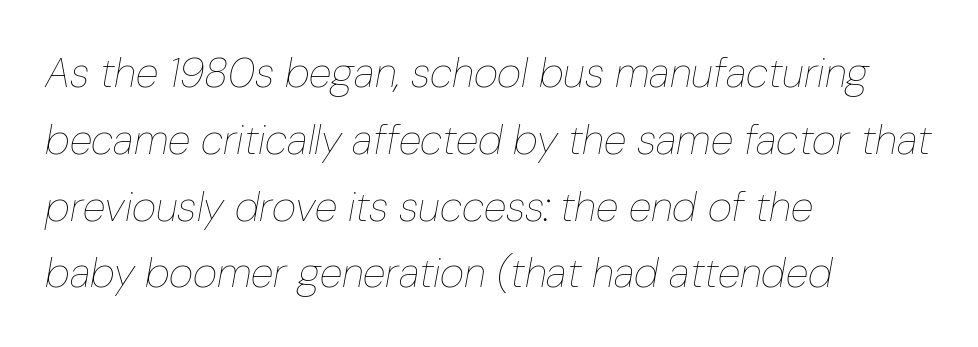
{"italic": "yes", "lean": "right", "slant_degrees": 10, "bold": "no", "weight": "thin", "width": "condensed", "stroke_contrast": "low", "x_height": "medium", "monospaced": "no", "underline": "no", "align": "left", "line_spacing": "normal", "line_spacing_ratio": 1.59, "letter_spacing": "normal", "letter_spacing_em": 0.0, "glyph_px": 42}
